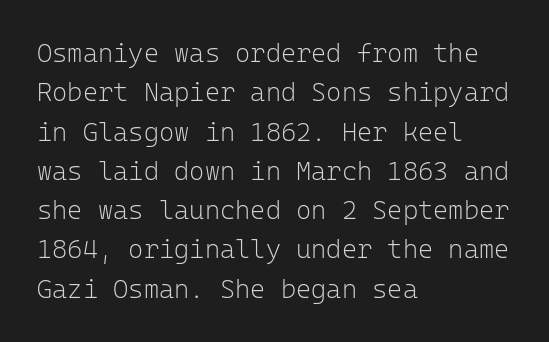
A typesetter would mark this as roman, not italic. Does the leading feel generous? No, just average. The typesetter chose a ragged-right arrangement here. The gaps between neighbouring characters are ordinary and unremarkable. Is this a heavy cut? Hardly; it is regular or lighter. The space directly below the letters is spotless.
